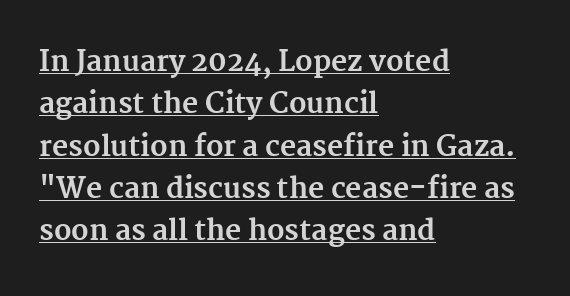
Does the leading feel generous? No, just average. Underlining? Definitely there. The tracking reads as untouched default to a designer's eye. Notice how the stems are strictly vertical — no italics here.
